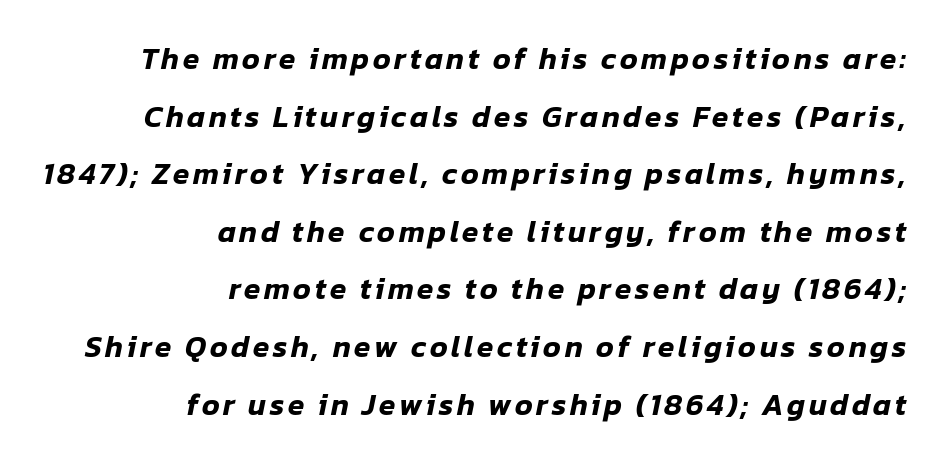
Underline: absent. The setting favours the right margin, as signatures and pull-quotes sometimes do. Loosely led — the rows are spread out. Does the lettering tilt? It does — this is italic.
